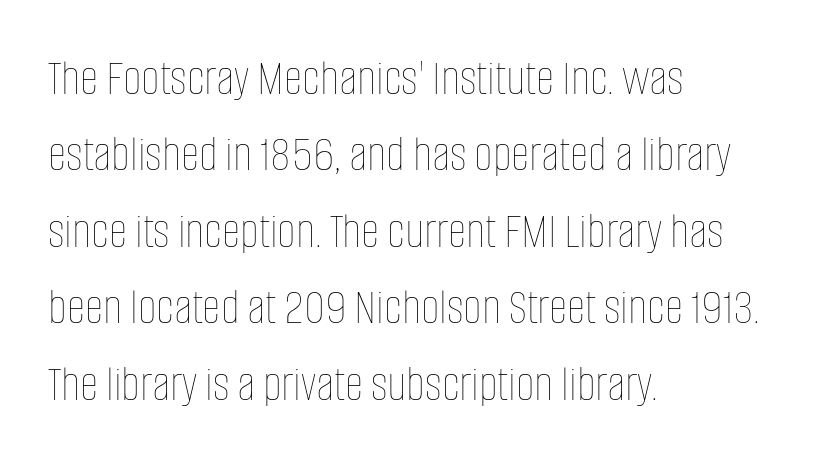
{"italic": "no", "bold": "no", "weight": "thin", "width": "condensed", "stroke_contrast": "low", "x_height": "large", "monospaced": "no", "underline": "no", "align": "left", "line_spacing": "normal", "line_spacing_ratio": 1.5, "letter_spacing": "normal", "letter_spacing_em": 0.0, "glyph_px": 51}
